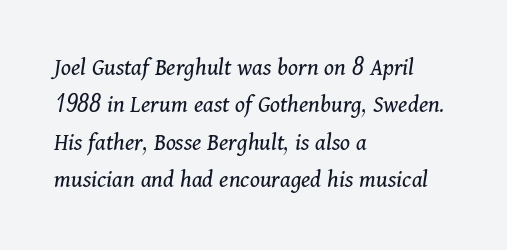
{"italic": "yes", "lean": "right", "slant_degrees": 11, "bold": "no", "underline": "no", "align": "left", "line_spacing": "normal", "line_spacing_ratio": 1.5, "letter_spacing": "normal", "letter_spacing_em": 0.0, "glyph_px": 25}
